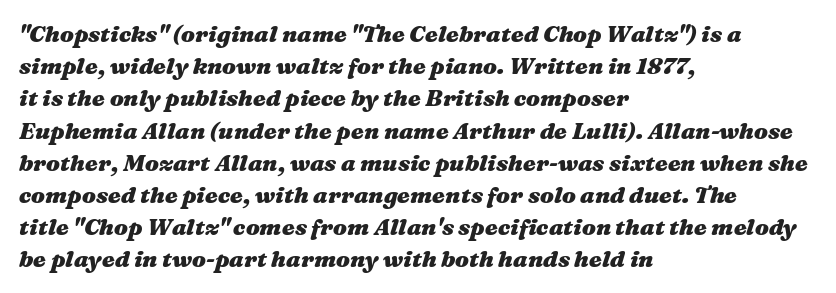
The image shows 23 px bold type, italic (leaning right); set left-aligned, normal line spacing (1.4x), normal letter spacing, not underlined.
